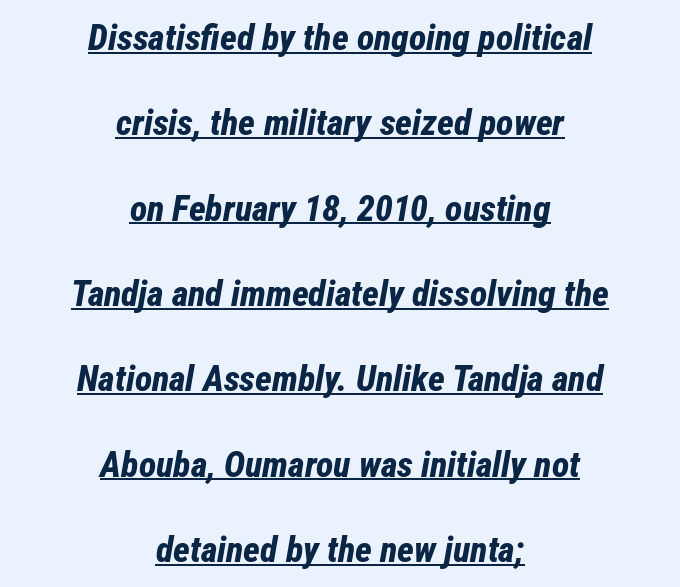
The image shows 36 px bold, condensed type, italic (leaning right); set centered, loose line spacing (2.37x), normal letter spacing, underlined; low stroke contrast and a medium x-height.
